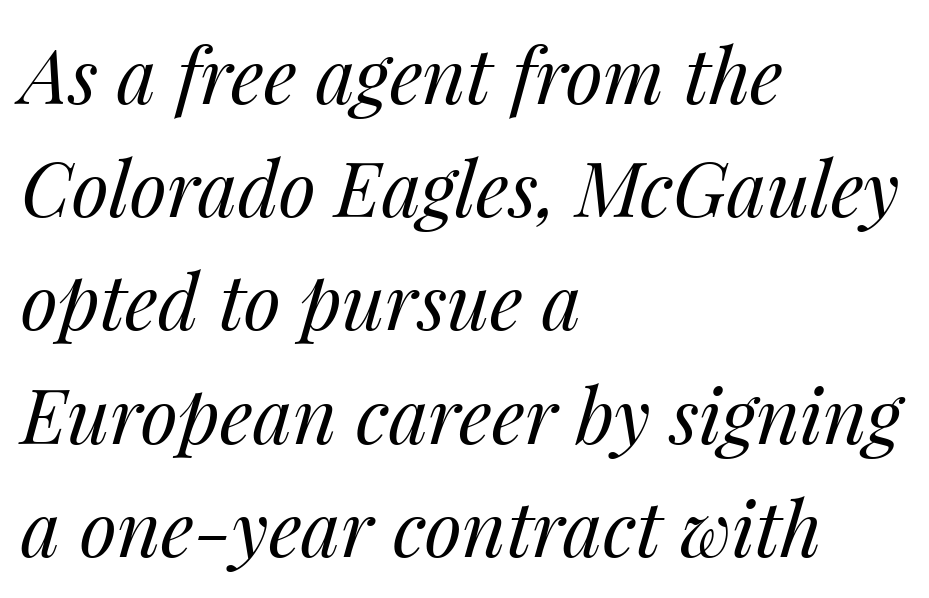
Characters follow at the spacing the type designer built in. Quick note: interline space is typical. The rendering uses natural spacing where letterforms have individual widths. Unmarked baselines from the first word to the last. Tall strokes in this sample are angled rather than plumb. The compositor pushed each line to the left boundary.
